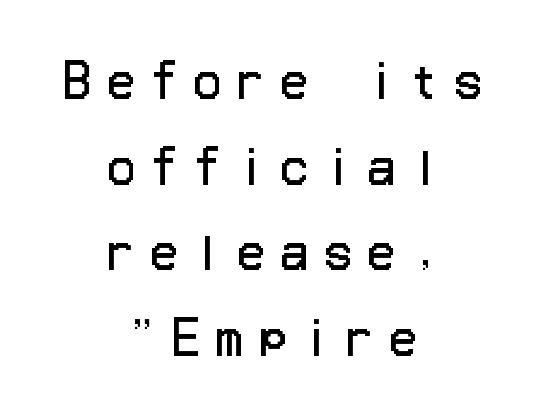
Q: Is the text bold? A: No.
Q: Is the text italic (slanted)? A: No, it is upright.
Q: Is the typeface a serif or a sans-serif typeface? A: Sans-serif.
Q: Is the text underlined? A: No.
Q: How is the paragraph aligned? A: Centered.
Q: Is the spacing between letters normal or unusually wide? A: Unusually wide.
Q: Width (condensed, normal, or wide)? A: Normal.
Q: Stroke contrast? A: Low.
Q: x-height? A: Medium.
